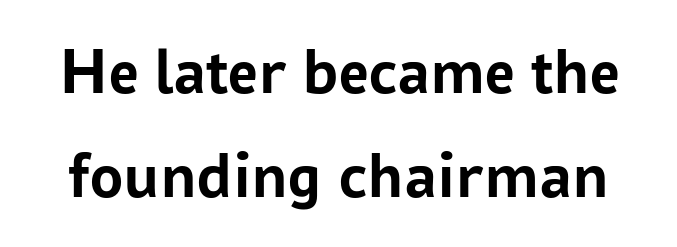
A full-strength bold gives these letters their thick strokes. The lettering holds an erect, upright posture throughout. Character widths vary here, with narrow letters taking less room than wide ones. These lines are composed in type without serifs. How would I describe the line gaps? Plain and ordinary.
